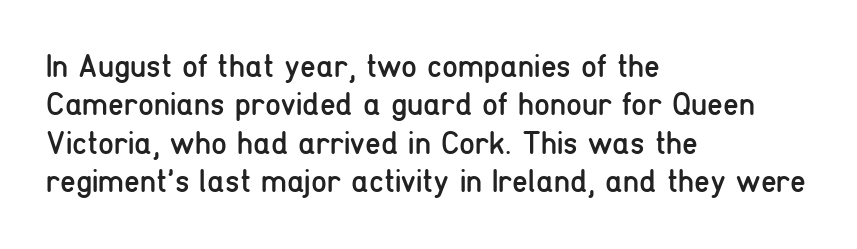
Q: Is the text bold? A: No.
Q: Is the text italic (slanted)? A: No, it is upright.
Q: Is the typeface a serif or a sans-serif typeface? A: Sans-serif.
Q: Is the text underlined? A: No.
Q: How is the paragraph aligned? A: Left-aligned.
Q: Is the spacing between letters normal or unusually wide? A: Normal.
Q: Width (condensed, normal, or wide)? A: Condensed.
Q: Stroke contrast? A: Low.
Q: x-height? A: Medium.
Q: Monospaced? A: No.
